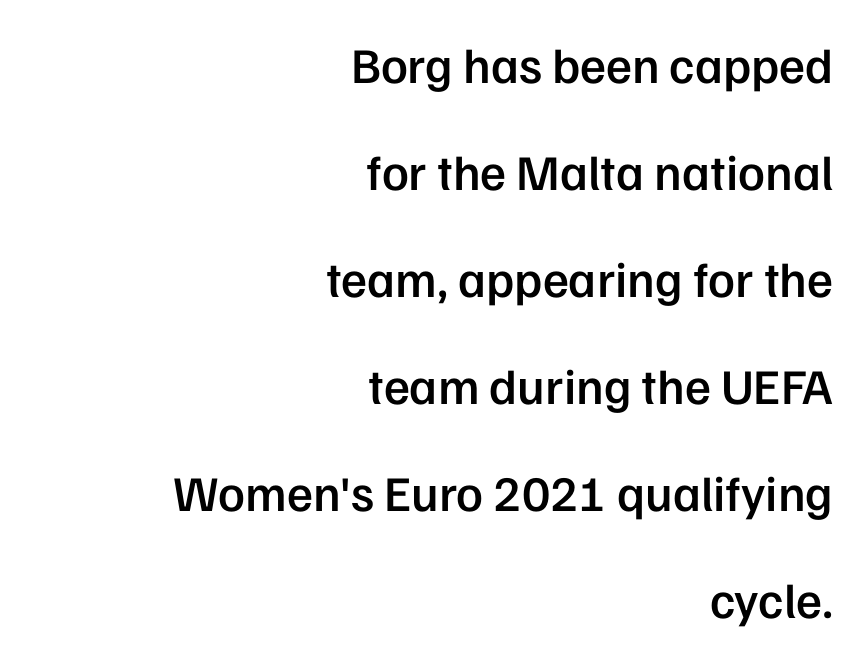
The image shows 50 px semibold sans-serif type, upright; set right-aligned, loose line spacing (2.14x), normal letter spacing, not underlined; low stroke contrast and a medium x-height.
